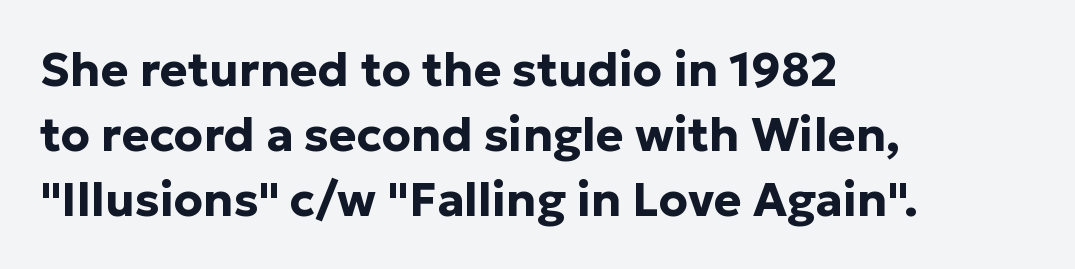
The image shows 47 px bold sans-serif type, upright; set left-aligned, normal line spacing (1.38x), normal letter spacing, not underlined; low stroke contrast and a medium x-height.
